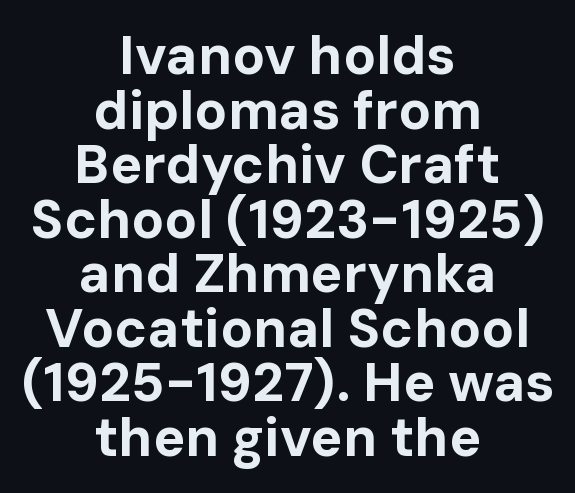
Q: Is the text bold? A: Yes.
Q: Is the text italic (slanted)? A: No, it is upright.
Q: Is the typeface a serif or a sans-serif typeface? A: Sans-serif.
Q: Is the text underlined? A: No.
Q: How is the paragraph aligned? A: Centered.
Q: Is the spacing between letters normal or unusually wide? A: Normal.
Q: Is the spacing between lines tight, normal or loose? A: Tight.
Q: Width (condensed, normal, or wide)? A: Normal.
Q: Stroke contrast? A: Low.
Q: x-height? A: Medium.
Q: Monospaced? A: No.
